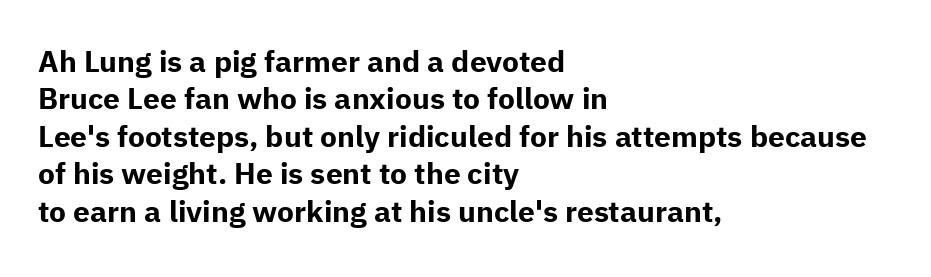
No extra tracking has been applied to these lines. Quick note: not italic, upright. Students, this is bold: see how much ink each stroke carries. Glance below the letters and you will spot only blank space. The passage shown is typed in a proportional face where columns would drift.
